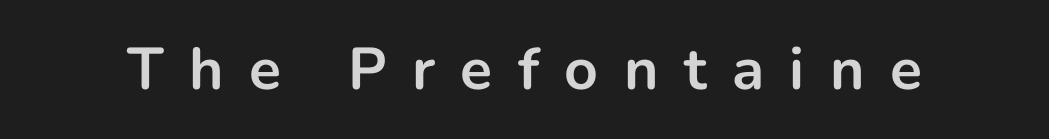
Q: Is the text bold? A: Yes.
Q: Is the text italic (slanted)? A: No, it is upright.
Q: Is the typeface a serif or a sans-serif typeface? A: Sans-serif.
Q: Is the text underlined? A: No.
Q: Is the spacing between letters normal or unusually wide? A: Unusually wide.
Q: Width (condensed, normal, or wide)? A: Normal.
Q: Stroke contrast? A: Low.
Q: x-height? A: Medium.
Q: Monospaced? A: No.
